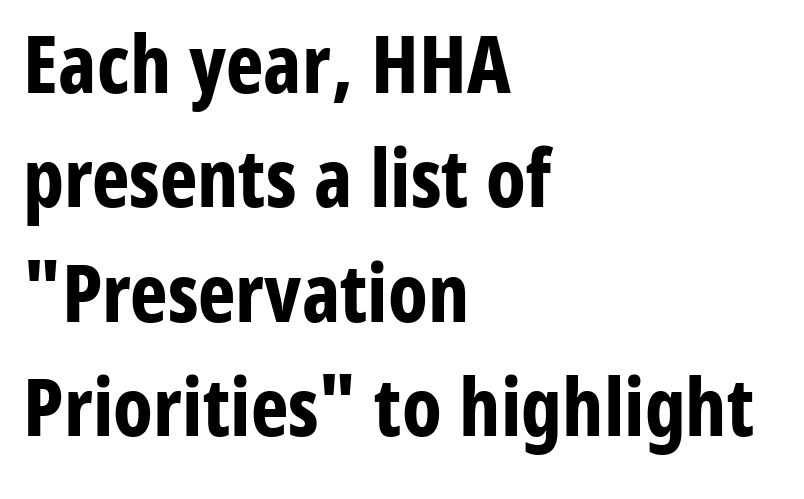
The image shows 80 px bold, condensed sans-serif type, upright; set left-aligned, normal line spacing (1.43x), normal letter spacing, not underlined; low stroke contrast and a medium x-height.
